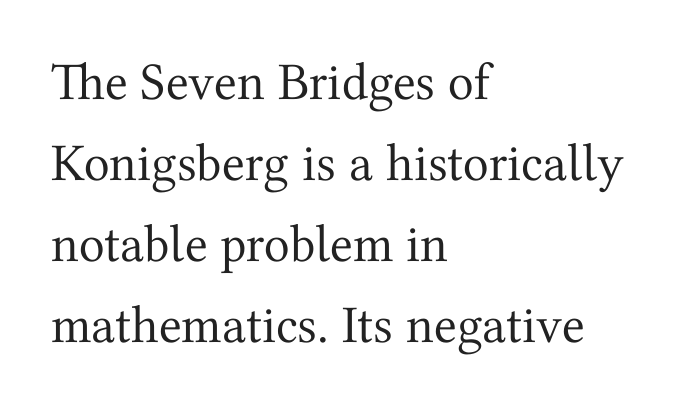
{"serif": "yes", "italic": "no", "bold": "no", "weight": "regular", "width": "normal", "stroke_contrast": "medium", "x_height": "medium", "monospaced": "no", "underline": "no", "align": "left", "line_spacing": "normal", "line_spacing_ratio": 1.53, "letter_spacing": "normal", "letter_spacing_em": 0.0, "glyph_px": 53}
